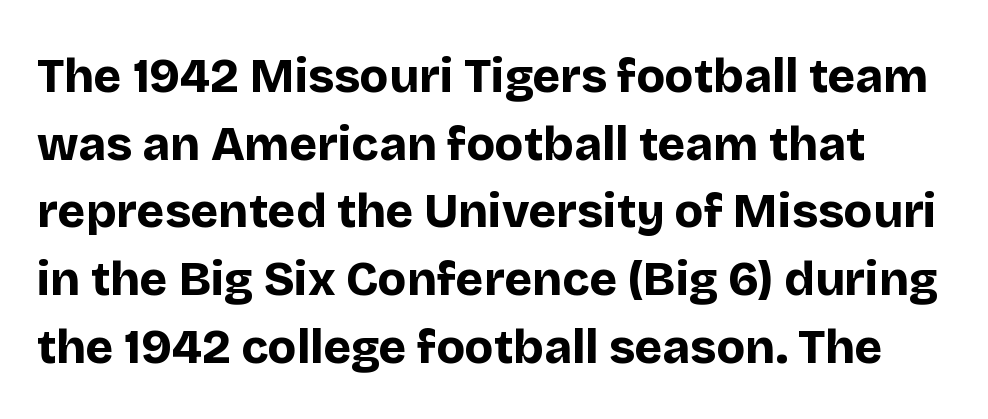
The image shows 47 px bold sans-serif type, upright; set normal line spacing (1.44x), normal letter spacing, not underlined; low stroke contrast and a large x-height.
